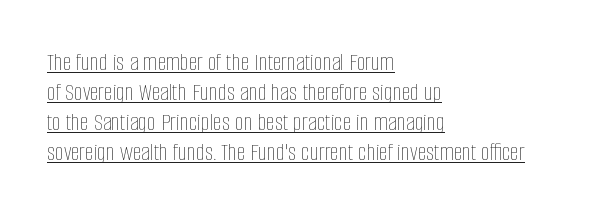
The image shows 25 px text type, upright; set left-aligned, line spacing 1.2x, normal letter spacing, underlined.
